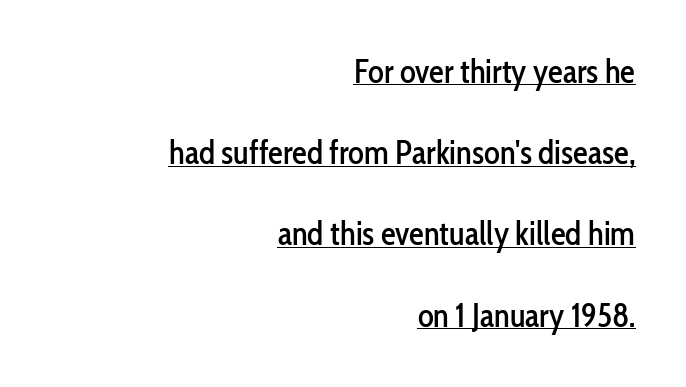
No extra tracking has been applied to these lines. Does the lettering tilt? It doesn't — this is upright. Leading is clearly above the norm, producing a sparse column. This rendering uses right alignment, leaving the left contour irregular. This is sans-serif lettering, the kind often seen on screens and signage.
